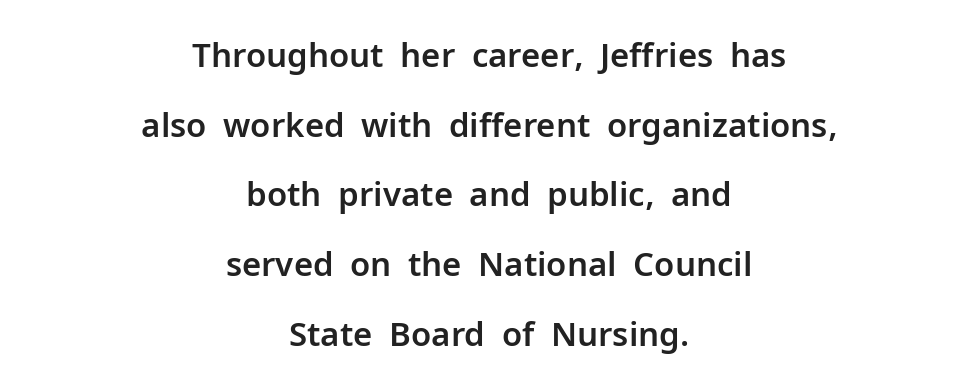
{"serif": "no", "italic": "no", "width": "normal", "stroke_contrast": "low", "x_height": "medium", "monospaced": "no", "underline": "no", "align": "center", "line_spacing": "loose", "line_spacing_ratio": 2.11, "letter_spacing": "normal", "letter_spacing_em": 0.0, "glyph_px": 33}
